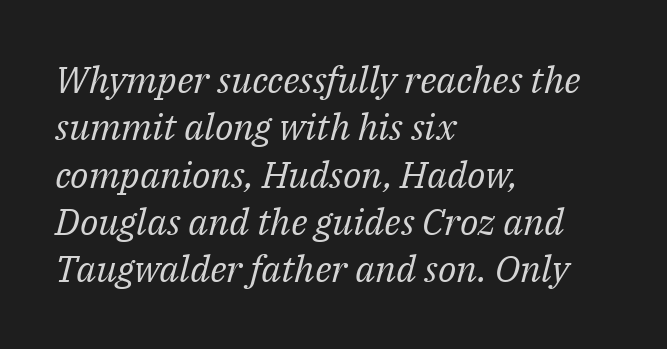
Q: Is the text bold? A: No.
Q: Is the text italic (slanted)? A: Yes, it leans right by about 14 degrees.
Q: Is the typeface a serif or a sans-serif typeface? A: Serif.
Q: Is the text underlined? A: No.
Q: How is the paragraph aligned? A: Left-aligned.
Q: Is the spacing between letters normal or unusually wide? A: Normal.
Q: Is the spacing between lines tight, normal or loose? A: Normal.
Q: Width (condensed, normal, or wide)? A: Normal.
Q: Stroke contrast? A: Medium.
Q: x-height? A: Medium.
Q: Monospaced? A: No.
